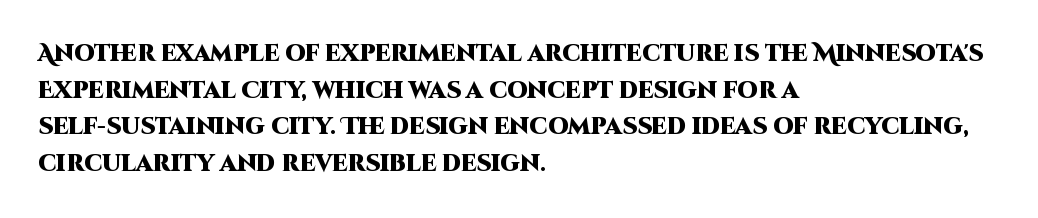
Q: Is the text bold? A: Yes.
Q: Is the text italic (slanted)? A: No, it is upright.
Q: Is the text underlined? A: No.
Q: How is the paragraph aligned? A: Left-aligned.
Q: Is the spacing between letters normal or unusually wide? A: Normal.
Q: Is the spacing between lines tight, normal or loose? A: Normal.
